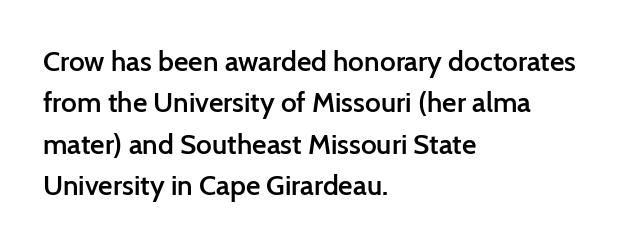
You could call the tracking neutral — neither tight nor loose. The strokes are fattened partway — semibold, not bold. Serifs: no, the terminals of the letterforms are clean. The words here are not underlined. Every row of glyphs begins at an identical x-position on the left.
